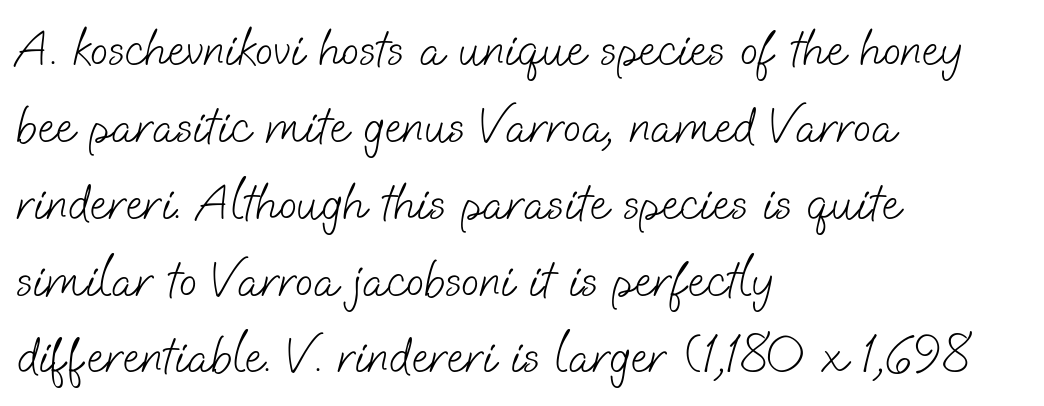
Q: Is the text bold? A: No.
Q: Is the typeface a serif or a sans-serif typeface? A: Sans-serif.
Q: Is the text underlined? A: No.
Q: How is the paragraph aligned? A: Left-aligned.
Q: Is the spacing between letters normal or unusually wide? A: Normal.
Q: Is the spacing between lines tight, normal or loose? A: Normal.
Q: Width (condensed, normal, or wide)? A: Normal.
Q: Stroke contrast? A: Low.
Q: x-height? A: Small.
Q: Monospaced? A: No.
